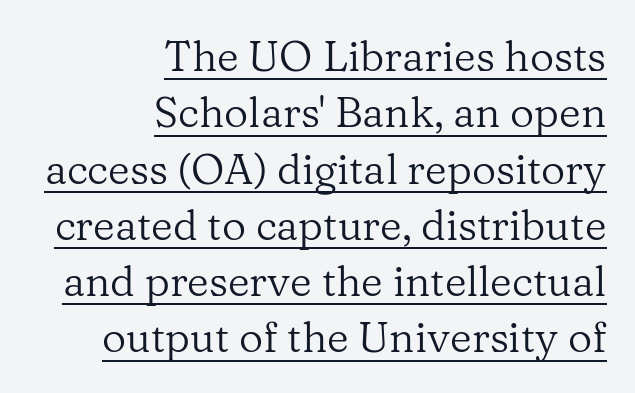
Characters follow at the spacing the type designer built in. The font's upright variant was chosen for this text. The vertical gap from one line to the next is medium. The rendered words wear a rule along their underside.
